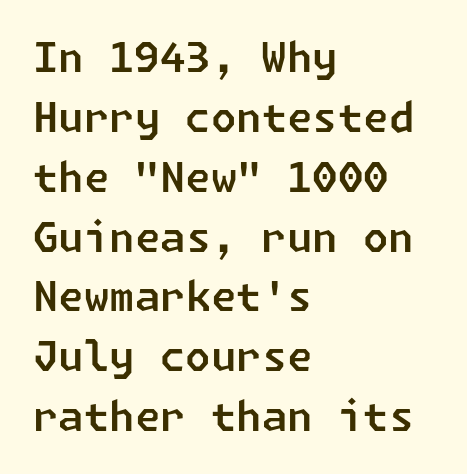
Q: Is the typeface a serif or a sans-serif typeface? A: Sans-serif.
Q: Is the text underlined? A: No.
Q: How is the paragraph aligned? A: Left-aligned.
Q: Is the spacing between letters normal or unusually wide? A: Normal.
Q: Is the spacing between lines tight, normal or loose? A: Normal.
Q: Width (condensed, normal, or wide)? A: Normal.
Q: Stroke contrast? A: Low.
Q: x-height? A: Medium.
